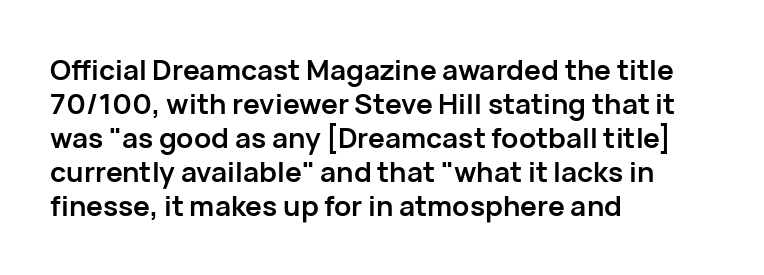
Q: Is the text bold? A: Yes.
Q: Is the text italic (slanted)? A: No, it is upright.
Q: Is the typeface a serif or a sans-serif typeface? A: Sans-serif.
Q: Is the text underlined? A: No.
Q: How is the paragraph aligned? A: Left-aligned.
Q: Is the spacing between letters normal or unusually wide? A: Normal.
Q: Width (condensed, normal, or wide)? A: Normal.
Q: Stroke contrast? A: Low.
Q: x-height? A: Medium.
Q: Monospaced? A: No.
